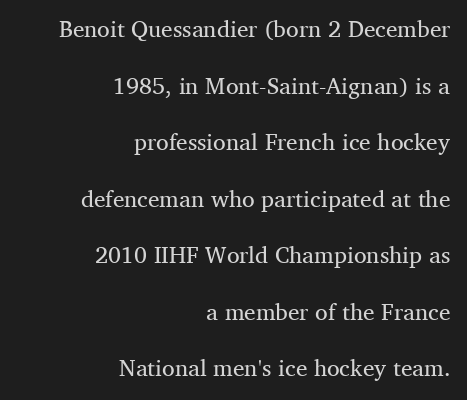
The image shows 23 px text type, upright; set right-aligned, loose line spacing (2.46x), normal letter spacing, not underlined.
